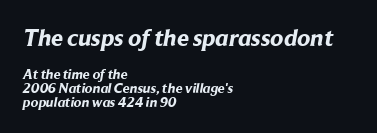
The image shows 24 px bold type; set left-aligned, tight line spacing (1.0x), normal letter spacing, not underlined; the first (top) block is 1.71x larger.
